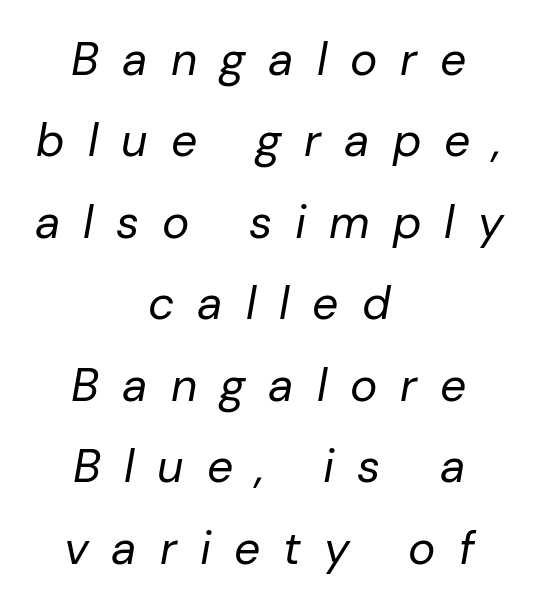
The image shows 46 px regular-weight type, italic (leaning right); set centered, line spacing 1.77x, unusually wide letter spacing (+0.5 em), not underlined; low stroke contrast and a medium x-height.
